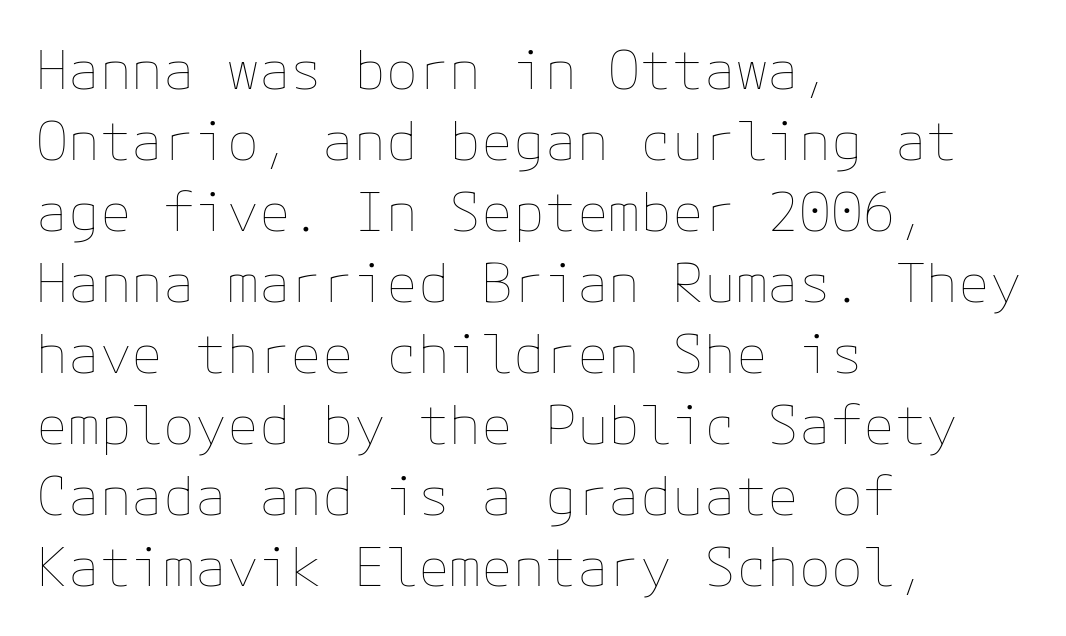
The image shows 53 px thin type, upright; set left-aligned, normal line spacing (1.34x), normal letter spacing, not underlined; low stroke contrast and a medium x-height.
